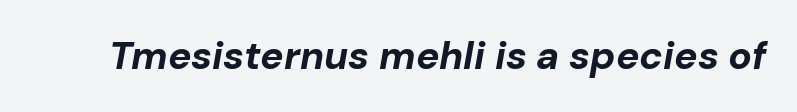
The image shows 39 px bold type, italic (leaning right); set normal letter spacing, not underlined; low stroke contrast and a medium x-height.
